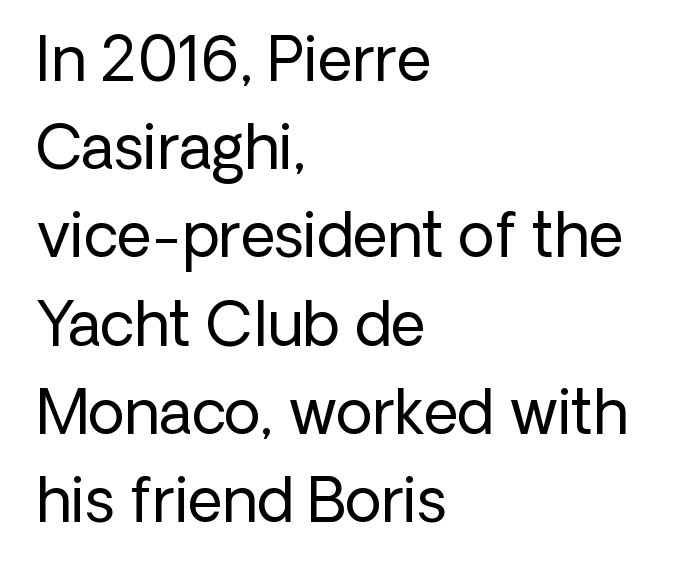
Q: Is the text bold? A: No.
Q: Is the text italic (slanted)? A: No, it is upright.
Q: Is the typeface a serif or a sans-serif typeface? A: Sans-serif.
Q: Is the text underlined? A: No.
Q: How is the paragraph aligned? A: Left-aligned.
Q: Is the spacing between letters normal or unusually wide? A: Normal.
Q: Is the spacing between lines tight, normal or loose? A: Normal.
Q: Width (condensed, normal, or wide)? A: Normal.
Q: Stroke contrast? A: Low.
Q: x-height? A: Medium.
Q: Monospaced? A: No.
